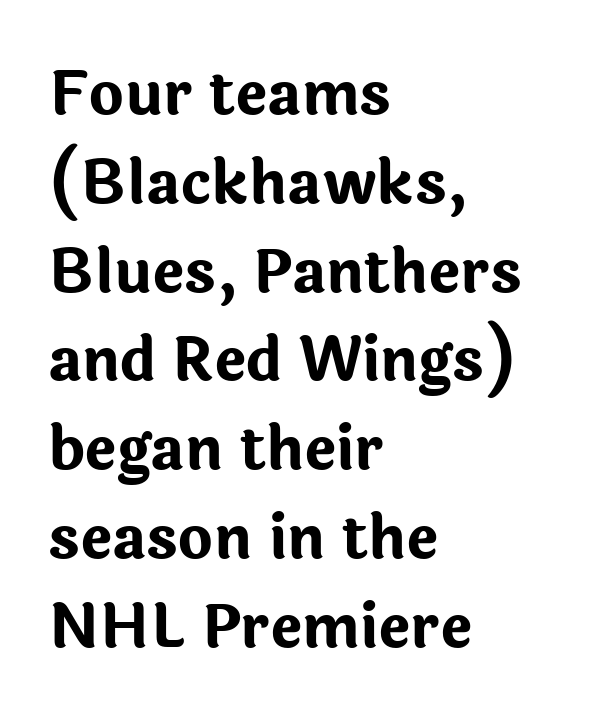
Q: Is the text bold? A: Yes.
Q: Is the text italic (slanted)? A: No, it is upright.
Q: Is the typeface a serif or a sans-serif typeface? A: Sans-serif.
Q: Is the text underlined? A: No.
Q: How is the paragraph aligned? A: Left-aligned.
Q: Is the spacing between letters normal or unusually wide? A: Normal.
Q: Is the spacing between lines tight, normal or loose? A: Normal.
Q: Width (condensed, normal, or wide)? A: Normal.
Q: Stroke contrast? A: Low.
Q: x-height? A: Medium.
Q: Monospaced? A: No.
